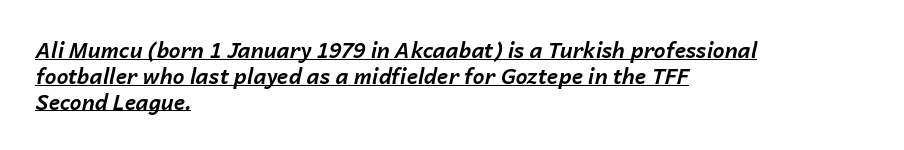
Q: Is the text bold? A: Yes.
Q: Is the text italic (slanted)? A: Yes, it leans right by about 14 degrees.
Q: Is the text underlined? A: Yes.
Q: How is the paragraph aligned? A: Left-aligned.
Q: Is the spacing between letters normal or unusually wide? A: Normal.
